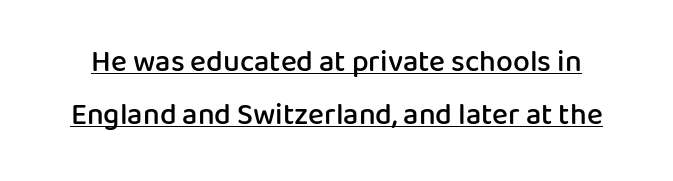
Q: Is the text bold? A: Semi-bold.
Q: Is the text italic (slanted)? A: No, it is upright.
Q: Is the typeface a serif or a sans-serif typeface? A: Sans-serif.
Q: Is the text underlined? A: Yes.
Q: Is the spacing between letters normal or unusually wide? A: Normal.
Q: Width (condensed, normal, or wide)? A: Normal.
Q: Stroke contrast? A: Low.
Q: x-height? A: Medium.
Q: Monospaced? A: No.
